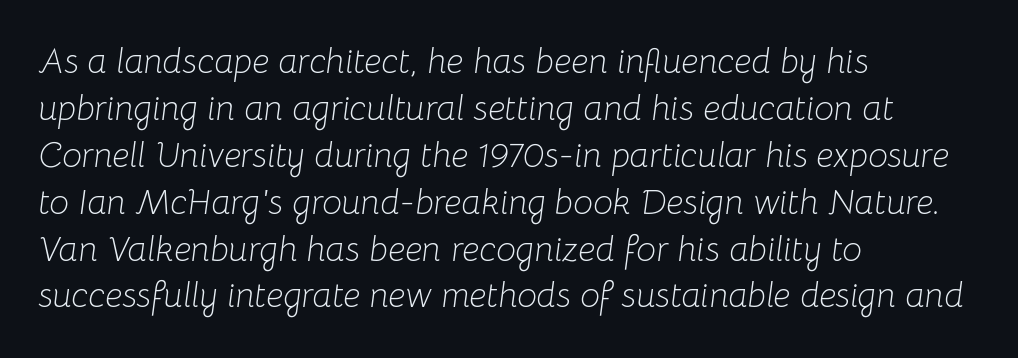
{"italic": "yes", "lean": "right", "slant_degrees": 8, "bold": "no", "weight": "light", "width": "normal", "stroke_contrast": "low", "x_height": "medium", "monospaced": "no", "underline": "no", "align": "left", "line_spacing": "normal", "line_spacing_ratio": 1.34, "letter_spacing": "normal", "letter_spacing_em": 0.0, "glyph_px": 35}
